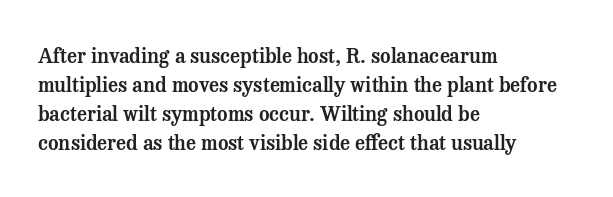
Rows of type keep a routine distance in the vertical direction. Is the block centered? No — it sits flush against the left margin. No italicization has been applied; the sample stays upright. Letters rest on an invisible, unmarked baseline.
